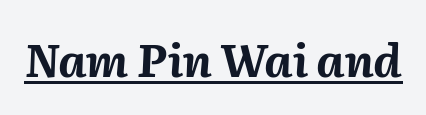
Q: Is the text bold? A: Yes.
Q: Is the text italic (slanted)? A: Yes, it leans right by about 2 degrees.
Q: Is the text underlined? A: Yes.
Q: Is the spacing between letters normal or unusually wide? A: Normal.
Q: Width (condensed, normal, or wide)? A: Normal.
Q: Stroke contrast? A: Medium.
Q: x-height? A: Medium.
Q: Monospaced? A: No.
